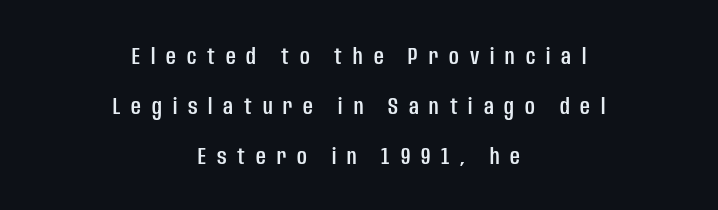
{"italic": "no", "underline": "no", "align": "center", "line_spacing": "loose", "line_spacing_ratio": 2.08, "letter_spacing": "wide", "letter_spacing_em": 0.45, "glyph_px": 24}
